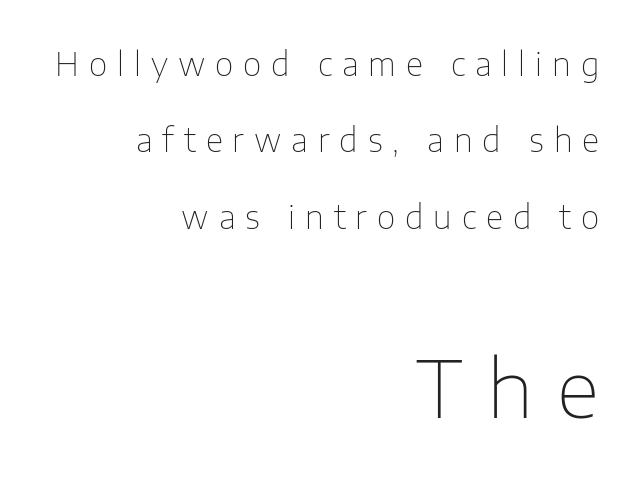
Q: Is the text bold? A: No.
Q: Is the text italic (slanted)? A: No, it is upright.
Q: Is the typeface a serif or a sans-serif typeface? A: Sans-serif.
Q: Is the text underlined? A: No.
Q: How is the paragraph aligned? A: Right-aligned.
Q: Is the spacing between letters normal or unusually wide? A: Unusually wide.
Q: Is the spacing between lines tight, normal or loose? A: Loose.
Q: Which block of text is set in a larger size, the first (top) or the second (bottom)? A: The second (bottom) one.
Q: Width (condensed, normal, or wide)? A: Normal.
Q: Stroke contrast? A: Low.
Q: x-height? A: Medium.
Q: Monospaced? A: No.
